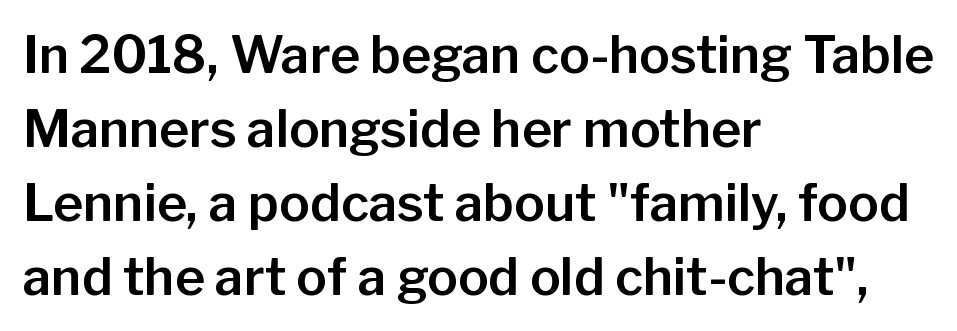
{"serif": "no", "italic": "no", "width": "normal", "stroke_contrast": "low", "x_height": "medium", "monospaced": "no", "underline": "no", "align": "left", "line_spacing": "normal", "line_spacing_ratio": 1.45, "letter_spacing": "normal", "letter_spacing_em": 0.0, "glyph_px": 51}
